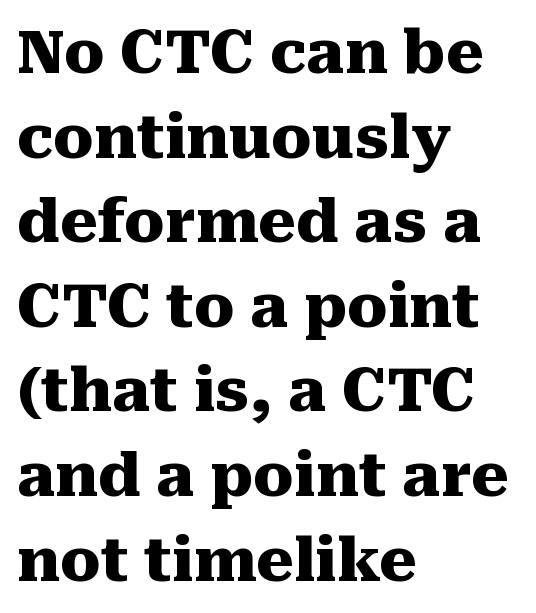
{"serif": "yes", "italic": "no", "bold": "yes", "weight": "heavy", "width": "normal", "stroke_contrast": "medium", "x_height": "medium", "monospaced": "no", "underline": "no", "align": "left", "line_spacing": "normal", "line_spacing_ratio": 1.41, "letter_spacing": "normal", "letter_spacing_em": 0.0, "glyph_px": 60}
